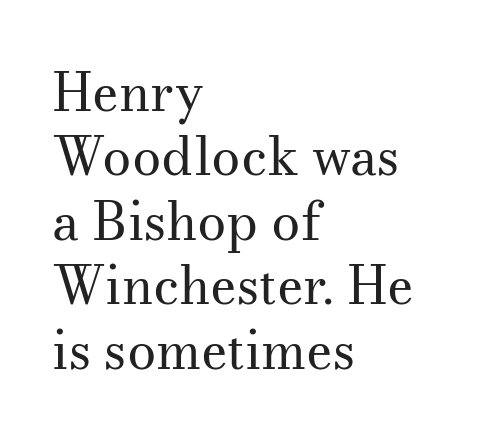
Q: Is the text bold? A: No.
Q: Is the text italic (slanted)? A: No, it is upright.
Q: Is the typeface a serif or a sans-serif typeface? A: Serif.
Q: Is the text underlined? A: No.
Q: How is the paragraph aligned? A: Left-aligned.
Q: Is the spacing between letters normal or unusually wide? A: Normal.
Q: Width (condensed, normal, or wide)? A: Normal.
Q: Stroke contrast? A: Medium.
Q: x-height? A: Small.
Q: Monospaced? A: No.
